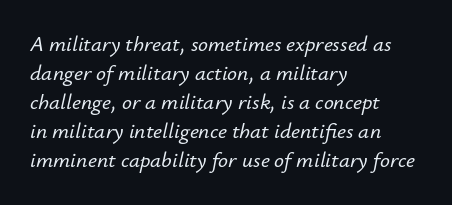
{"italic": "yes", "lean": "right", "slant_degrees": 12, "underline": "no", "align": "left", "line_spacing": "normal", "line_spacing_ratio": 1.32, "letter_spacing": "normal", "letter_spacing_em": 0.0, "glyph_px": 22}
